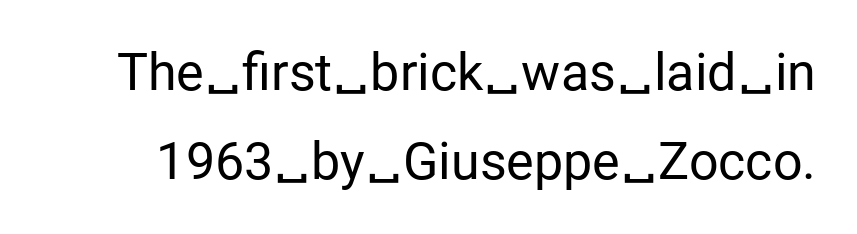
{"serif": "no", "italic": "no", "bold": "no", "weight": "regular", "width": "normal", "stroke_contrast": "low", "x_height": "medium", "monospaced": "no", "underline": "no", "line_spacing_ratio": 1.72, "letter_spacing": "normal", "letter_spacing_em": 0.0, "glyph_px": 52}
